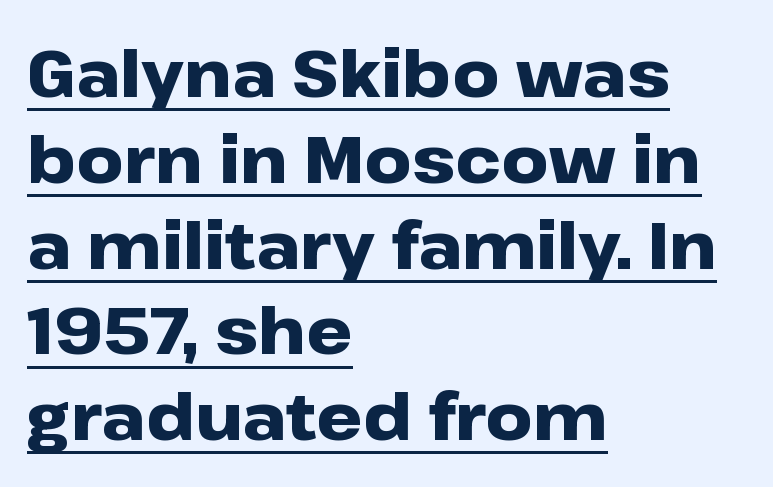
{"serif": "no", "italic": "no", "bold": "yes", "weight": "heavy", "width": "wide", "stroke_contrast": "low", "x_height": "medium", "monospaced": "no", "underline": "yes", "align": "left", "line_spacing": "normal", "line_spacing_ratio": 1.32, "letter_spacing": "normal", "letter_spacing_em": 0.0, "glyph_px": 65}
